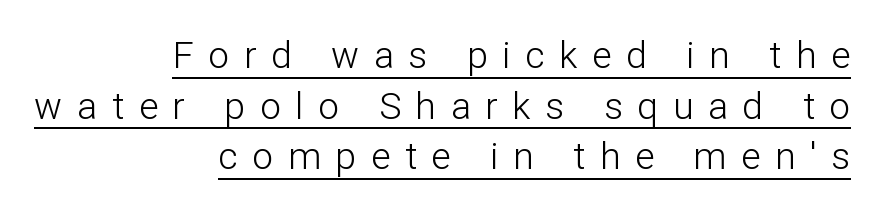
The image shows 37 px light sans-serif type, upright; set right-aligned, normal line spacing (1.37x), unusually wide letter spacing (+0.4 em), underlined; low stroke contrast and a medium x-height.
